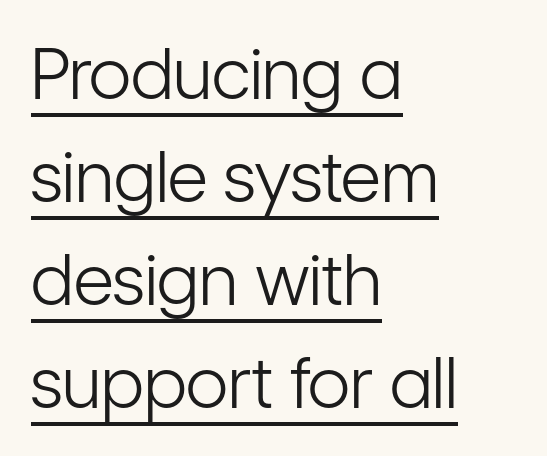
{"serif": "no", "italic": "no", "bold": "no", "weight": "light", "width": "condensed", "stroke_contrast": "low", "x_height": "medium", "monospaced": "no", "underline": "yes", "align": "left", "line_spacing": "normal", "line_spacing_ratio": 1.47, "letter_spacing": "normal", "letter_spacing_em": 0.0, "glyph_px": 70}
